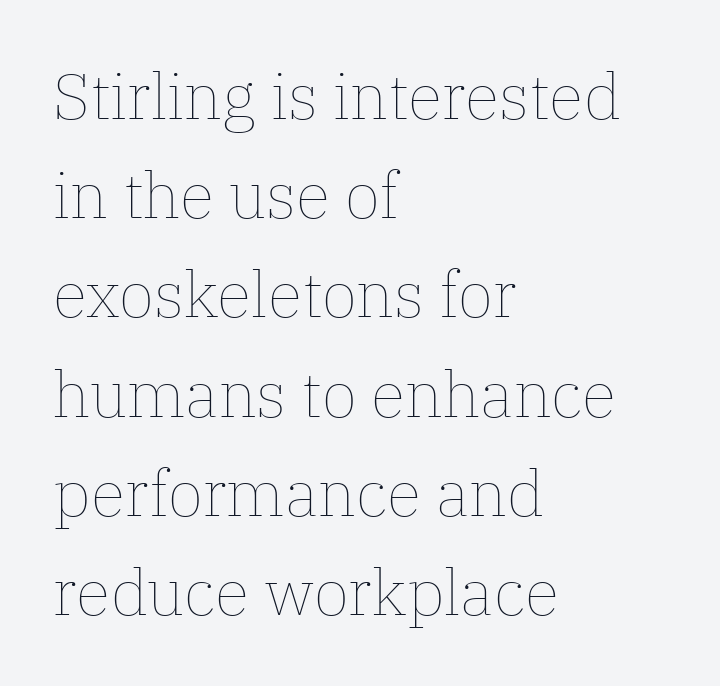
Q: Is the text bold? A: No.
Q: Is the text italic (slanted)? A: No, it is upright.
Q: Is the text underlined? A: No.
Q: How is the paragraph aligned? A: Left-aligned.
Q: Is the spacing between letters normal or unusually wide? A: Normal.
Q: Is the spacing between lines tight, normal or loose? A: Normal.
Q: Width (condensed, normal, or wide)? A: Normal.
Q: Stroke contrast? A: Low.
Q: x-height? A: Medium.
Q: Monospaced? A: No.
